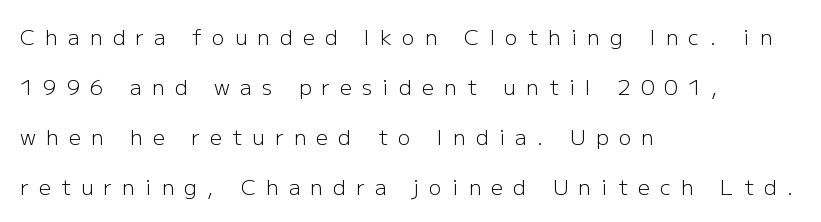
{"italic": "no", "bold": "no", "underline": "no", "align": "left", "line_spacing": "loose", "line_spacing_ratio": 2.38, "letter_spacing": "wide", "letter_spacing_em": 0.49, "glyph_px": 21}
